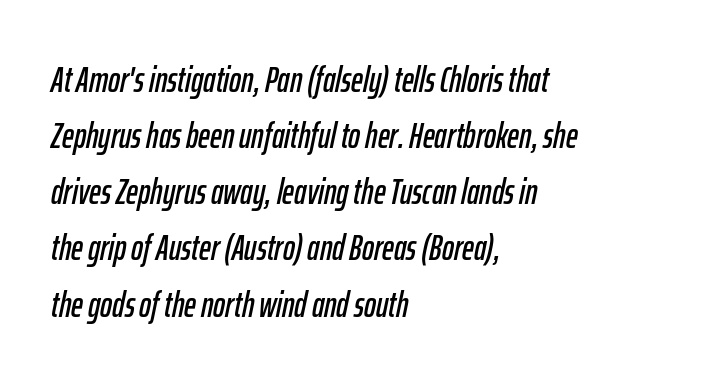
{"italic": "yes", "lean": "right", "slant_degrees": 12, "width": "condensed", "stroke_contrast": "low", "x_height": "medium", "monospaced": "no", "underline": "no", "align": "left", "line_spacing": "normal", "line_spacing_ratio": 1.56, "letter_spacing": "normal", "letter_spacing_em": 0.0, "glyph_px": 36}
